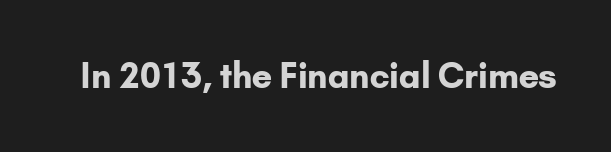
{"serif": "no", "italic": "no", "bold": "yes", "weight": "bold", "width": "normal", "stroke_contrast": "low", "x_height": "small", "monospaced": "no", "underline": "no", "letter_spacing": "normal", "letter_spacing_em": 0.0, "glyph_px": 34}
